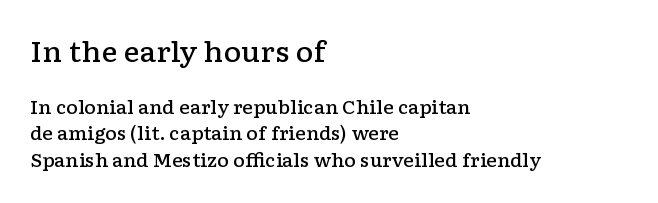
Q: Is the text bold? A: Semi-bold.
Q: Is the text italic (slanted)? A: No, it is upright.
Q: Is the text underlined? A: No.
Q: How is the paragraph aligned? A: Left-aligned.
Q: Is the spacing between letters normal or unusually wide? A: Normal.
Q: Is the spacing between lines tight, normal or loose? A: Normal.
Q: Which block of text is set in a larger size, the first (top) or the second (bottom)? A: The first (top) one.
